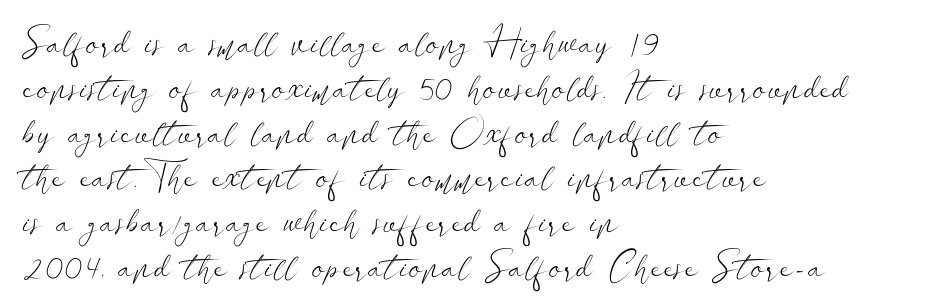
Q: Is the text bold? A: No.
Q: Is the text italic (slanted)? A: Yes.
Q: Is the typeface a serif or a sans-serif typeface? A: Sans-serif.
Q: Is the text underlined? A: No.
Q: How is the paragraph aligned? A: Left-aligned.
Q: Is the spacing between letters normal or unusually wide? A: Normal.
Q: Width (condensed, normal, or wide)? A: Wide.
Q: Stroke contrast? A: Low.
Q: x-height? A: Small.
Q: Monospaced? A: No.
